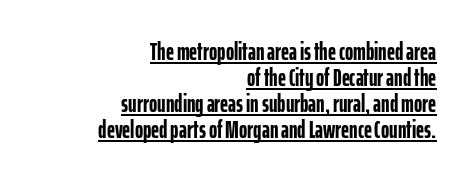
{"italic": "no", "bold": "yes", "underline": "yes", "align": "right", "line_spacing": "tight", "line_spacing_ratio": 1.04, "letter_spacing": "normal", "letter_spacing_em": 0.0, "glyph_px": 25}
